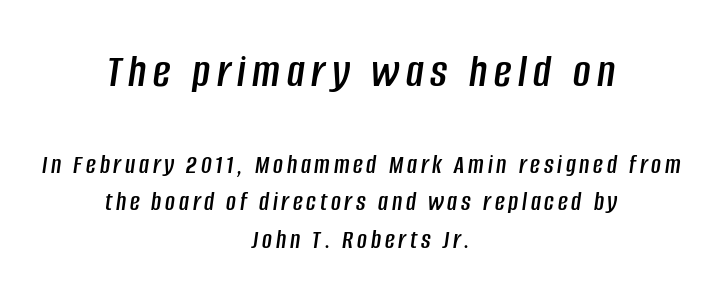
These lines stack symmetrically, like a column narrowing and widening about its center. Proportional: the letters do not fall into vertical columns. In terms of leading, this rendering sits right in the middle. A bare baseline throughout the passage. The face used here has a pronounced slope to its letters. Caption: upper text group enlarged, lower text group reduced.
